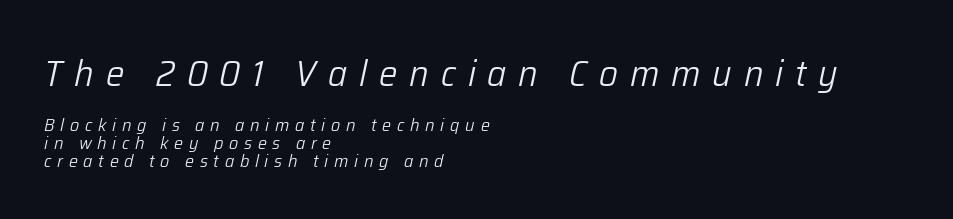
Q: Is the text bold? A: No.
Q: Is the text italic (slanted)? A: Yes, it leans right by about 12 degrees.
Q: Is the text underlined? A: No.
Q: How is the paragraph aligned? A: Left-aligned.
Q: Is the spacing between letters normal or unusually wide? A: Unusually wide.
Q: Is the spacing between lines tight, normal or loose? A: Tight.
Q: Which block of text is set in a larger size, the first (top) or the second (bottom)? A: The first (top) one.
Q: Width (condensed, normal, or wide)? A: Normal.
Q: Stroke contrast? A: Low.
Q: x-height? A: Medium.
Q: Monospaced? A: No.
